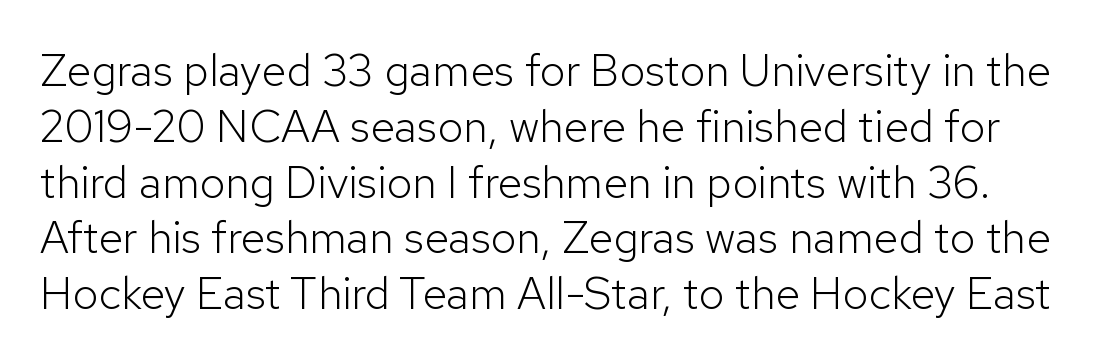
The image shows 45 px light sans-serif type, upright; set line spacing 1.24x, normal letter spacing, not underlined; low stroke contrast and a medium x-height.
